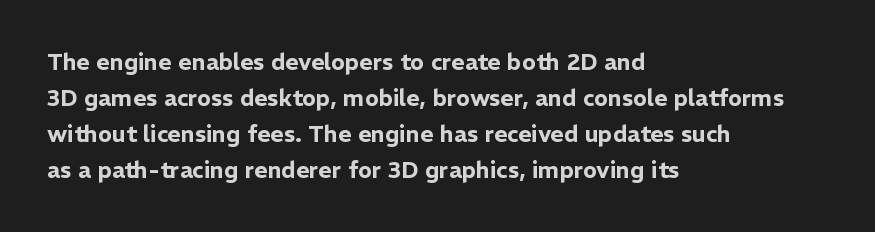
The passage shown has conventional tracking throughout. The axis of the letterforms is exactly vertical. In CSS terms this would be text-align: left. The area under the type is left untouched.
